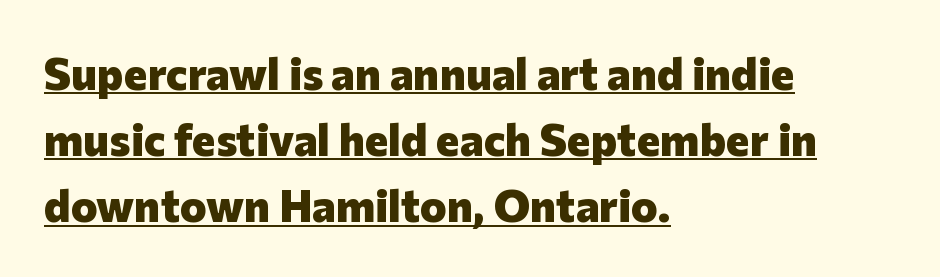
Whoever set this chose a conventional vertical rhythm. In terms of letterform style, serifs are entirely absent. The letters are bold, with thick, heavy strokes. Does a line run under the words? Yes, clearly.
